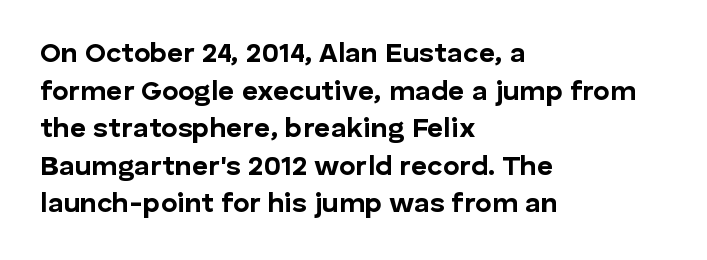
Q: Is the text bold? A: Yes.
Q: Is the text italic (slanted)? A: No, it is upright.
Q: Is the typeface a serif or a sans-serif typeface? A: Sans-serif.
Q: Is the text underlined? A: No.
Q: How is the paragraph aligned? A: Left-aligned.
Q: Is the spacing between letters normal or unusually wide? A: Normal.
Q: Is the spacing between lines tight, normal or loose? A: Normal.
Q: Width (condensed, normal, or wide)? A: Normal.
Q: Stroke contrast? A: Low.
Q: x-height? A: Medium.
Q: Monospaced? A: No.
